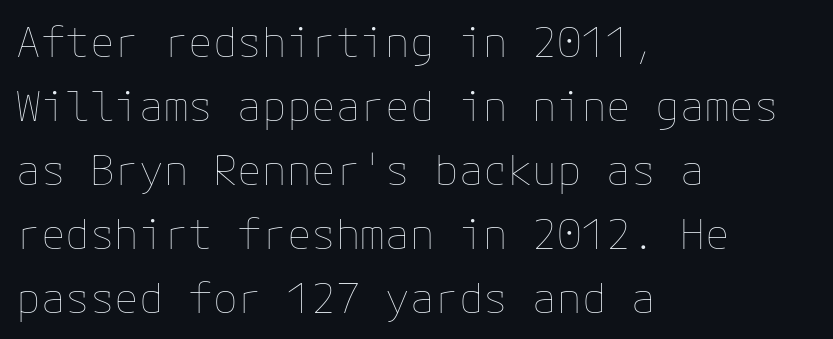
{"italic": "no", "bold": "no", "weight": "thin", "width": "normal", "stroke_contrast": "low", "x_height": "medium", "underline": "no", "align": "left", "line_spacing": "normal", "line_spacing_ratio": 1.56, "letter_spacing": "normal", "letter_spacing_em": 0.0, "glyph_px": 41}
